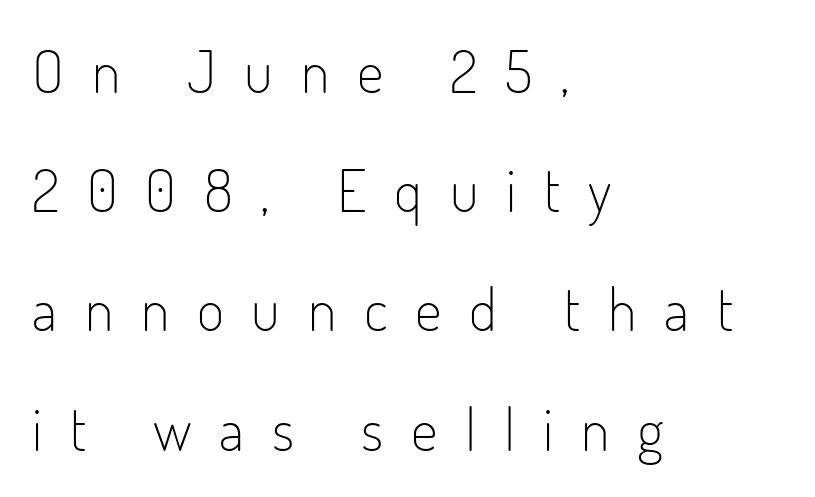
Airy leading. Does the lettering tilt? It doesn't — this is upright. Each letter keeps its own natural width here, so spacing adapts to shape. Is the block centered? No — it sits flush against the left margin. Is the type heavy? It reads as light-to-regular instead.
